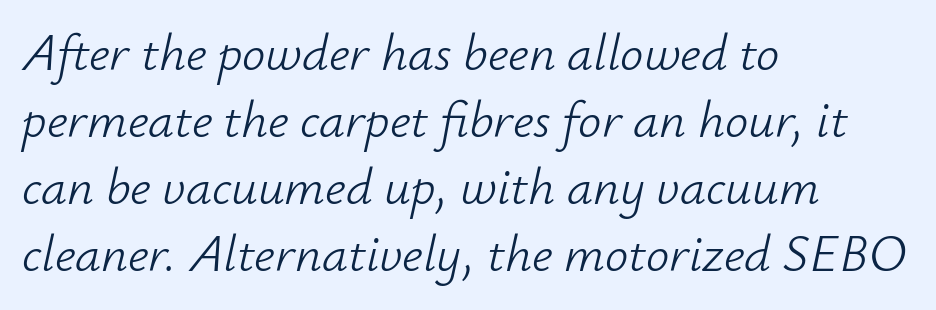
Reading down the block, your eye returns to a fixed left position each line. The rendering uses a moderate line-height, typical for paragraphs. The face used here has a pronounced slope to its letters. Character widths vary here, with narrow letters taking less room than wide ones.
